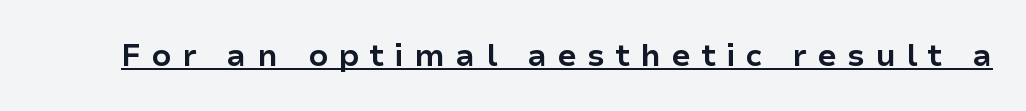
Q: Is the text bold? A: Yes.
Q: Is the text italic (slanted)? A: No, it is upright.
Q: Is the typeface a serif or a sans-serif typeface? A: Sans-serif.
Q: Is the text underlined? A: Yes.
Q: Is the spacing between letters normal or unusually wide? A: Unusually wide.
Q: Width (condensed, normal, or wide)? A: Normal.
Q: Stroke contrast? A: Low.
Q: x-height? A: Medium.
Q: Monospaced? A: No.
